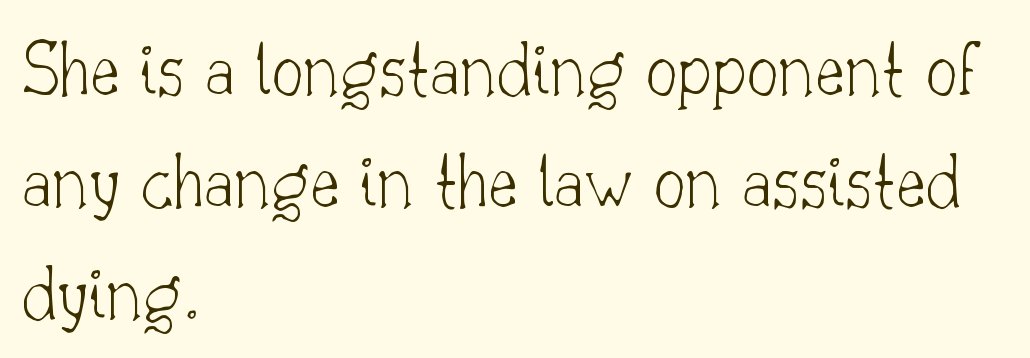
{"serif": "yes", "italic": "no", "bold": "no", "weight": "thin", "width": "normal", "stroke_contrast": "low", "x_height": "small", "monospaced": "no", "underline": "no", "align": "left", "line_spacing": "normal", "line_spacing_ratio": 1.4, "letter_spacing": "normal", "letter_spacing_em": 0.0, "glyph_px": 80}
